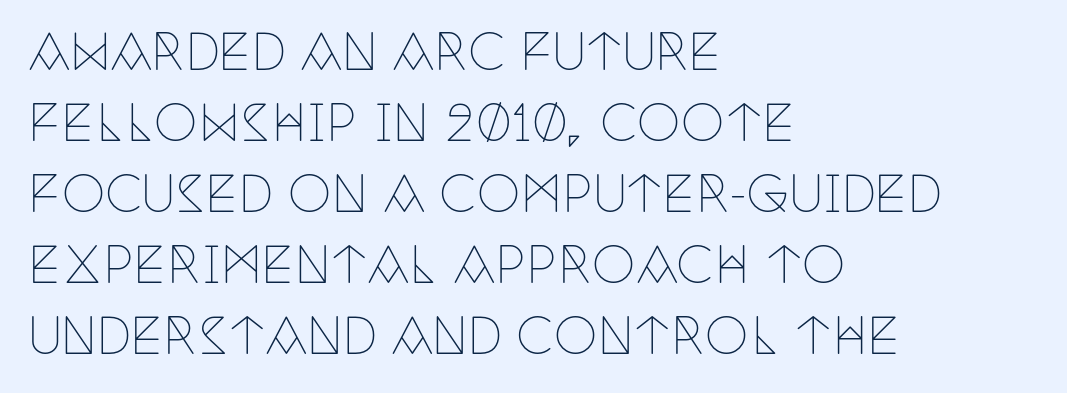
The image shows 49 px thin, condensed serif type, upright; set left-aligned, normal line spacing (1.45x), normal letter spacing, not underlined; low stroke contrast and a large x-height.
